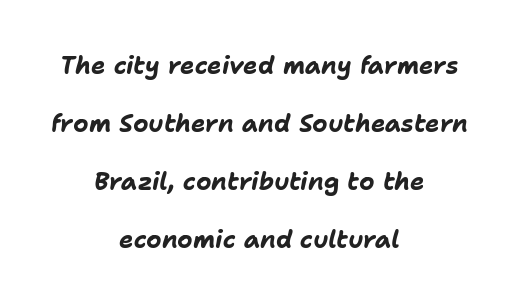
The image shows 24 px bold type, italic (leaning right); set centered, loose line spacing (2.41x), normal letter spacing, not underlined.
